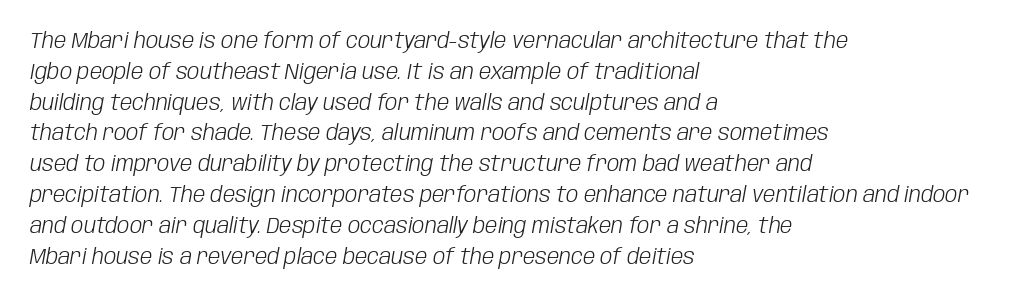
How would I describe the line gaps? Plain and ordinary. Italic? Definitely — the glyphs are oblique. Any mark beneath the type? The region is blank. The strokes are not fattened; the text isn't bold. These lines are set flush left with a ragged right edge. Spacing between characters is what you'd get straight out of the box.
